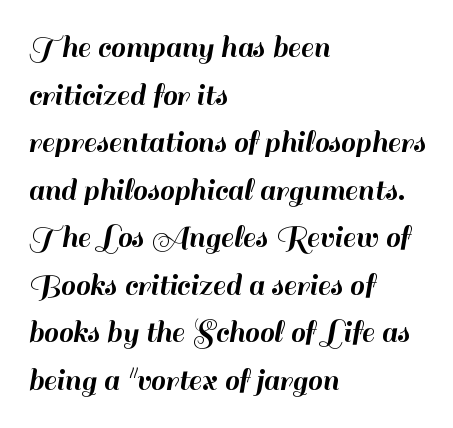
The image shows 33 px sans-serif type; set left-aligned, normal line spacing (1.44x), normal letter spacing, not underlined; high stroke contrast and a small x-height.
